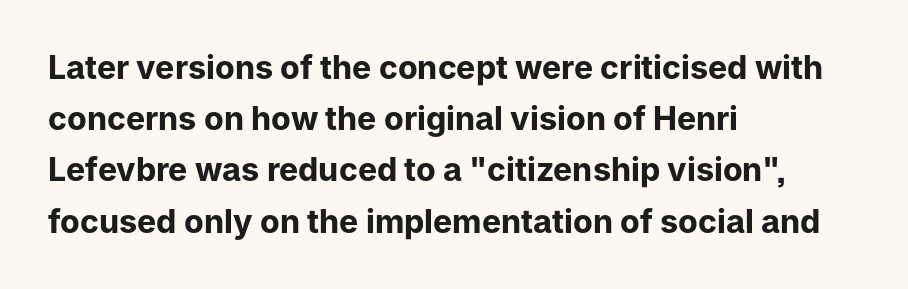
{"serif": "no", "italic": "no", "bold": "yes", "weight": "bold", "width": "normal", "stroke_contrast": "low", "x_height": "medium", "monospaced": "no", "underline": "no", "align": "left", "line_spacing": "normal", "line_spacing_ratio": 1.6, "letter_spacing": "normal", "letter_spacing_em": 0.0, "glyph_px": 32}
